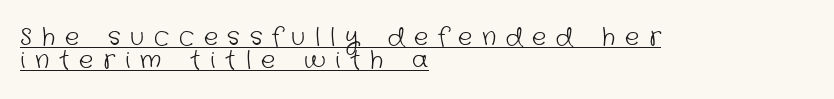
The image shows 24 px text type; set left-aligned, tight line spacing (0.96x), unusually wide letter spacing (+0.41 em), underlined.
